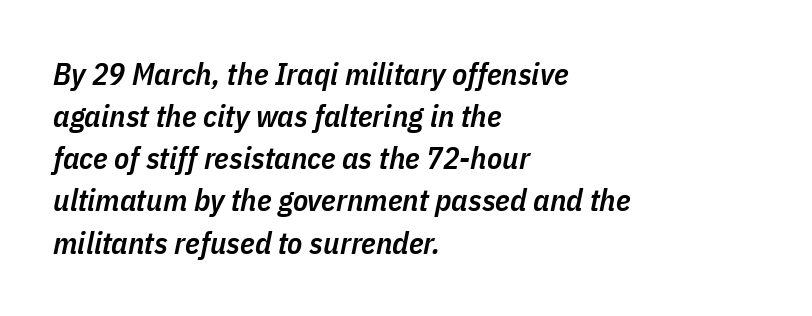
The image shows 31 px semibold, condensed type, italic (leaning right); set left-aligned, normal line spacing (1.36x), normal letter spacing, not underlined; low stroke contrast and a medium x-height.
